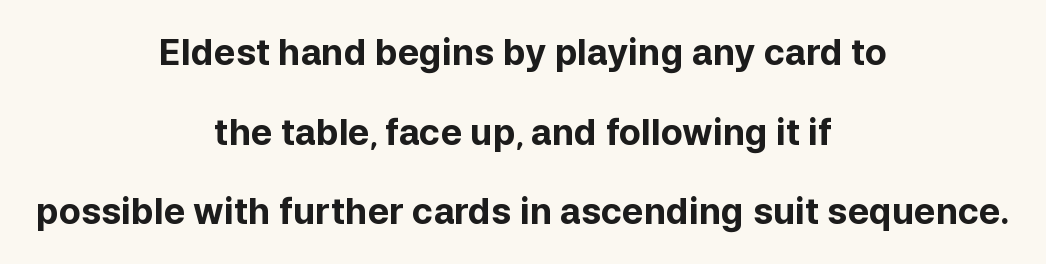
Each letter keeps its own natural width here, so spacing adapts to shape. The block of text is sparse from top to bottom, with ample space between rows. Strong, thick strokes mark this as bold type. Inter-character spacing is left at the font's built-in metrics. The whitespace from short lines is split evenly between both sides.
